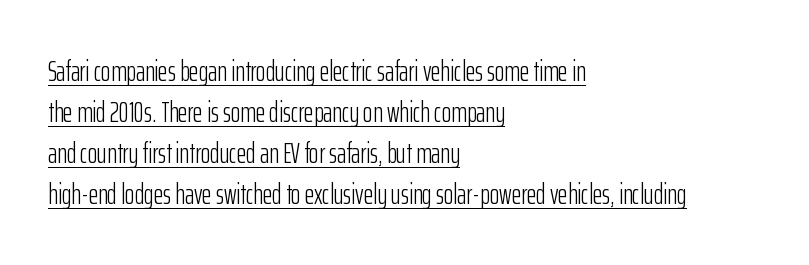
Q: Is the text bold? A: No.
Q: Is the text italic (slanted)? A: No, it is upright.
Q: Is the typeface a serif or a sans-serif typeface? A: Sans-serif.
Q: Is the text underlined? A: Yes.
Q: How is the paragraph aligned? A: Left-aligned.
Q: Is the spacing between letters normal or unusually wide? A: Normal.
Q: Is the spacing between lines tight, normal or loose? A: Normal.
Q: Width (condensed, normal, or wide)? A: Condensed.
Q: Stroke contrast? A: Low.
Q: x-height? A: Medium.
Q: Monospaced? A: No.
